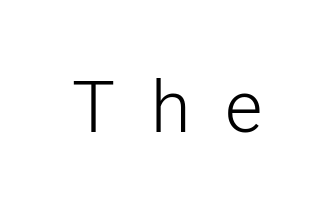
{"serif": "no", "italic": "no", "bold": "no", "weight": "light", "width": "normal", "stroke_contrast": "low", "x_height": "medium", "monospaced": "no", "underline": "no", "letter_spacing": "wide", "letter_spacing_em": 0.49, "glyph_px": 72}
